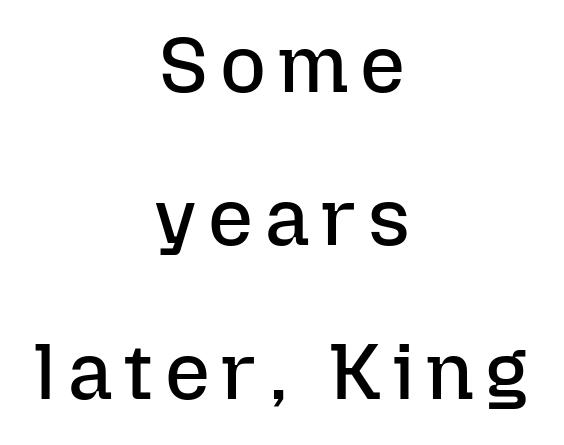
{"italic": "no", "bold": "no", "weight": "regular", "width": "normal", "stroke_contrast": "low", "x_height": "medium", "monospaced": "no", "underline": "no", "align": "center", "line_spacing": "loose", "line_spacing_ratio": 1.94, "glyph_px": 79}
